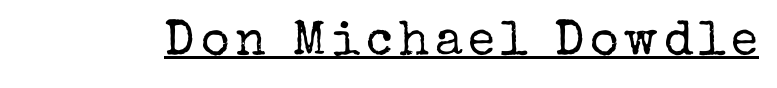
The image shows 49 px regular-weight serif type, upright; set underlined; low stroke contrast and a medium x-height.
